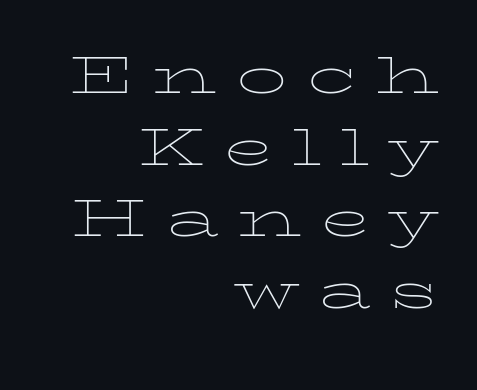
Think of a printed novel: that variable character pitch is what you see here. Nobody drew a line under any word here. Stroke thickness stays within the range of a standard reading face or lighter. A typesetter would call this heavily tracked-out type. Horizontal bands of white between lines are thin slivers.
